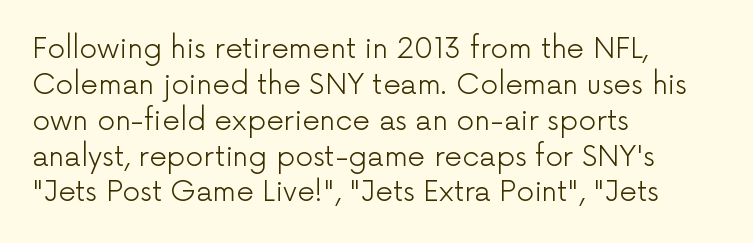
{"serif": "no", "italic": "no", "bold": "no", "weight": "light", "width": "normal", "stroke_contrast": "low", "x_height": "medium", "monospaced": "no", "underline": "no", "align": "left", "line_spacing": "normal", "line_spacing_ratio": 1.28, "letter_spacing": "normal", "letter_spacing_em": 0.0, "glyph_px": 28}
